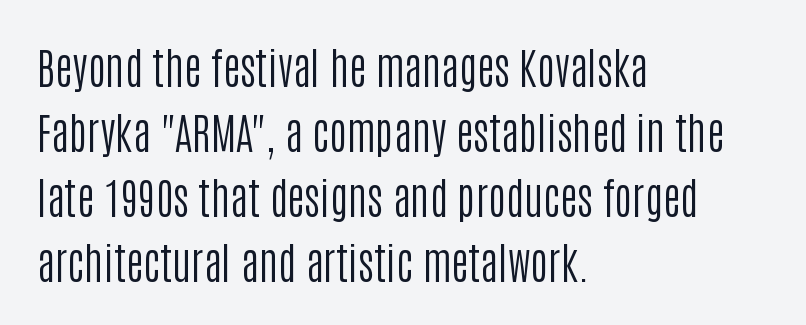
Q: Is the text bold? A: No.
Q: Is the text italic (slanted)? A: No, it is upright.
Q: Is the typeface a serif or a sans-serif typeface? A: Sans-serif.
Q: Is the text underlined? A: No.
Q: How is the paragraph aligned? A: Left-aligned.
Q: Is the spacing between letters normal or unusually wide? A: Normal.
Q: Is the spacing between lines tight, normal or loose? A: Normal.
Q: Width (condensed, normal, or wide)? A: Condensed.
Q: Stroke contrast? A: Low.
Q: x-height? A: Large.
Q: Monospaced? A: No.
